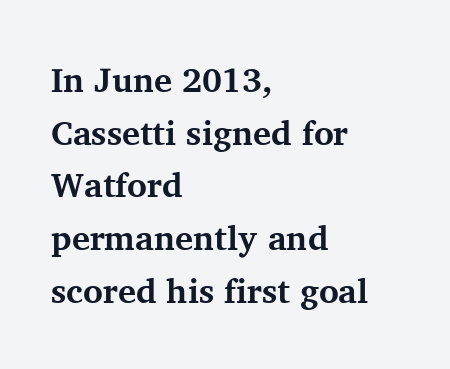
The image shows 34 px bold serif type, upright; set left-aligned, normal line spacing (1.55x), normal letter spacing, not underlined; medium stroke contrast and a medium x-height.
